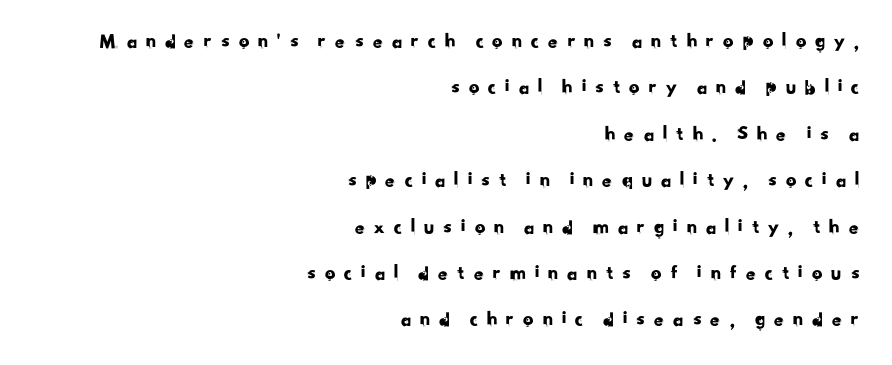
Look at the tracking — it's clearly loosened, letters drifting apart. Reading down the column, the eye jumps a long way to each next line. The lines are quadded right. Each row of text sits above clean, open space.
